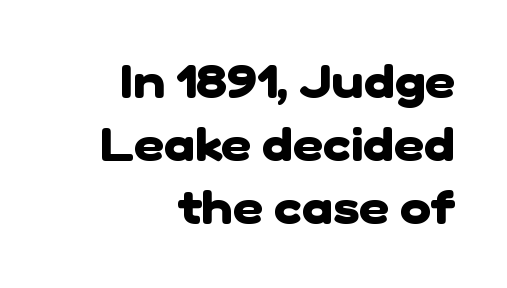
The image shows 47 px heavy sans-serif type; set right-aligned, normal line spacing (1.34x), normal letter spacing, not underlined; low stroke contrast and a medium x-height.
